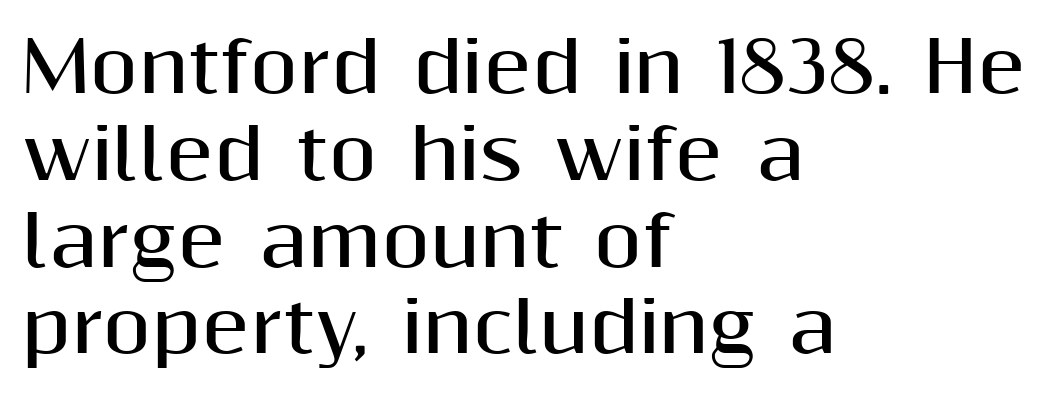
These lines keep a tight, regular rhythm from letter to letter. Italic? Not at all — the glyphs are vertical. Each row of text sits above clean, open space. The compositor pushed each line to the left boundary.
